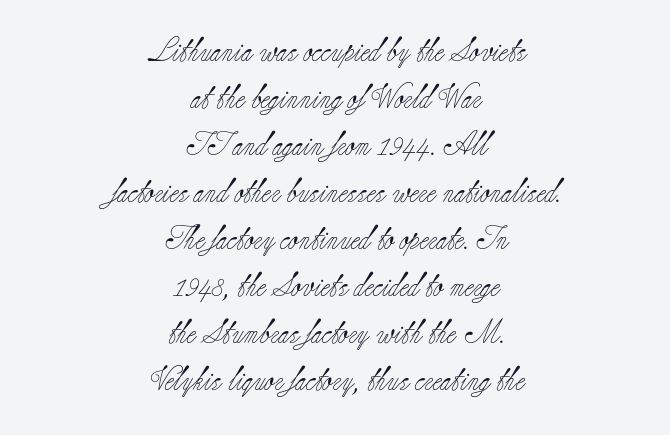
Q: Is the text bold? A: No.
Q: Is the text italic (slanted)? A: Yes.
Q: Is the text underlined? A: No.
Q: How is the paragraph aligned? A: Centered.
Q: Is the spacing between letters normal or unusually wide? A: Normal.
Q: Is the spacing between lines tight, normal or loose? A: Loose.
